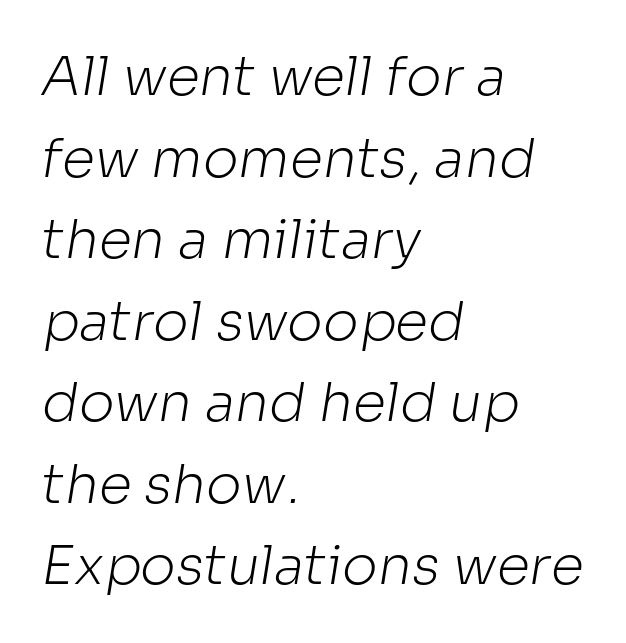
The image shows 54 px light sans-serif type; set left-aligned, normal line spacing (1.51x), normal letter spacing, not underlined; low stroke contrast and a medium x-height.
